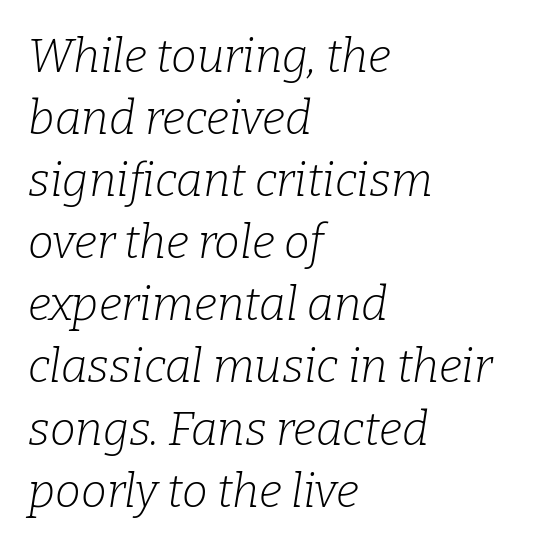
The image shows 46 px light serif type, italic (leaning right); set left-aligned, normal line spacing (1.35x), normal letter spacing, not underlined; low stroke contrast and a medium x-height.
